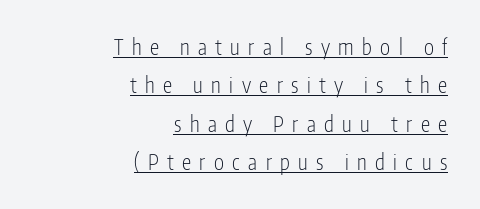
The image shows 21 px text type, upright; set right-aligned, line spacing 1.83x, unusually wide letter spacing (+0.4 em), underlined.
